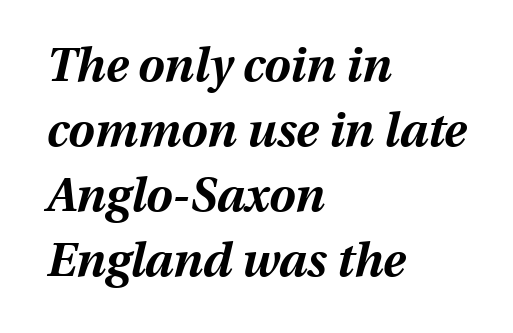
{"italic": "yes", "lean": "right", "slant_degrees": 13, "bold": "yes", "weight": "bold", "width": "normal", "stroke_contrast": "medium", "x_height": "medium", "monospaced": "no", "underline": "no", "align": "left", "line_spacing": "normal", "line_spacing_ratio": 1.38, "letter_spacing": "normal", "letter_spacing_em": 0.0, "glyph_px": 47}
